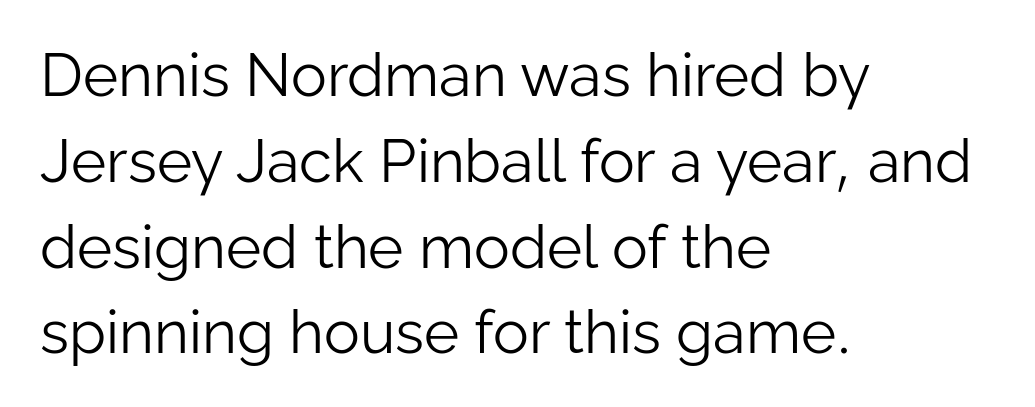
Q: Is the text bold? A: No.
Q: Is the text italic (slanted)? A: No, it is upright.
Q: Is the typeface a serif or a sans-serif typeface? A: Sans-serif.
Q: Is the text underlined? A: No.
Q: How is the paragraph aligned? A: Left-aligned.
Q: Is the spacing between letters normal or unusually wide? A: Normal.
Q: Is the spacing between lines tight, normal or loose? A: Normal.
Q: Width (condensed, normal, or wide)? A: Normal.
Q: Stroke contrast? A: Low.
Q: x-height? A: Medium.
Q: Monospaced? A: No.
